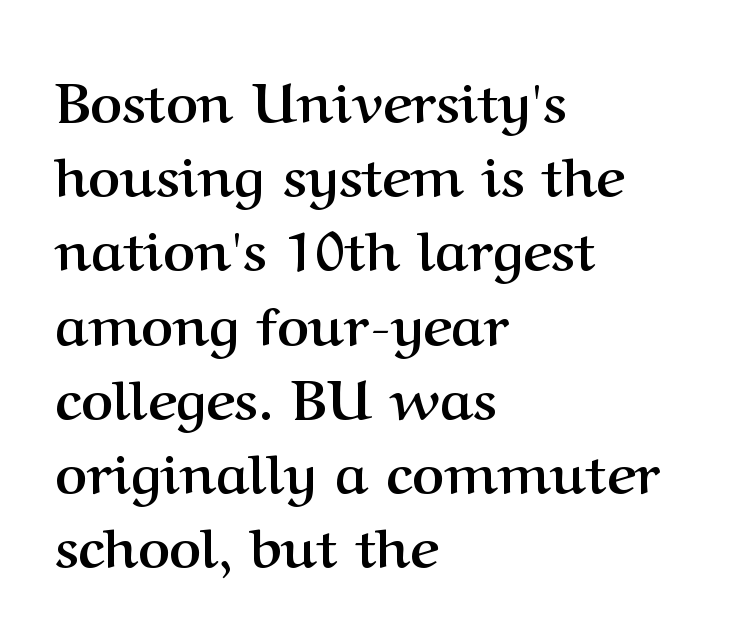
The image shows 55 px semibold serif type, upright; set left-aligned, normal line spacing (1.35x), normal letter spacing, not underlined; medium stroke contrast and a medium x-height.
